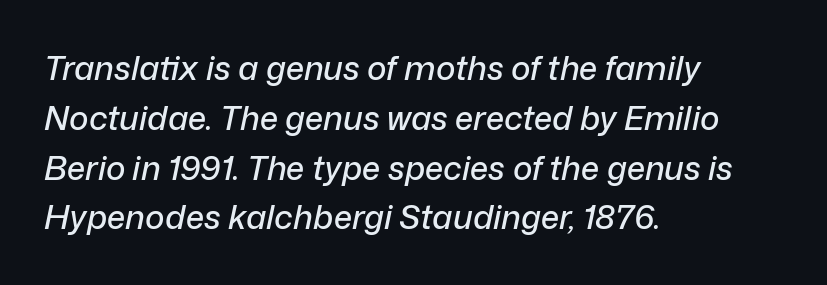
{"italic": "yes", "lean": "right", "slant_degrees": 12, "width": "normal", "stroke_contrast": "low", "x_height": "medium", "monospaced": "no", "underline": "no", "align": "left", "line_spacing": "normal", "line_spacing_ratio": 1.51, "letter_spacing": "normal", "letter_spacing_em": 0.0, "glyph_px": 33}
